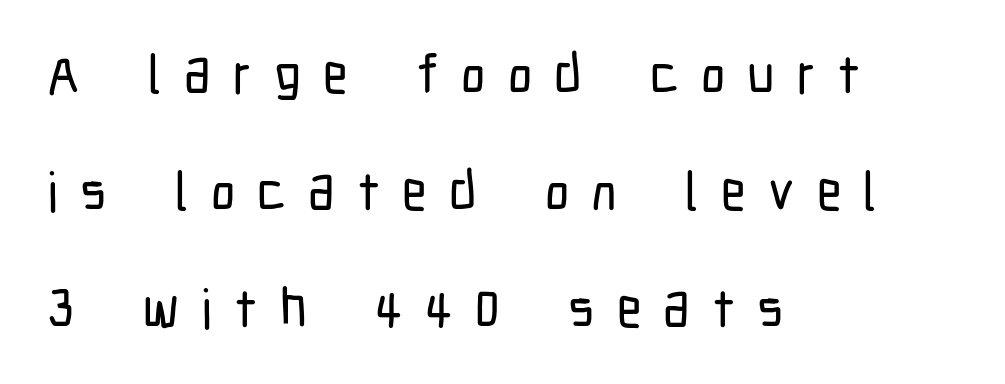
The image shows 54 px condensed sans-serif type, upright; set left-aligned, loose line spacing (2.17x), unusually wide letter spacing (+0.41 em), not underlined; low stroke contrast and a medium x-height.
